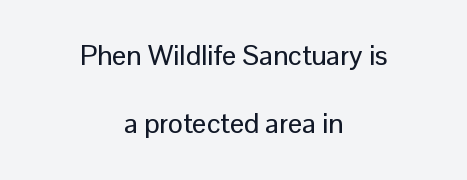
{"serif": "no", "italic": "no", "width": "normal", "stroke_contrast": "low", "x_height": "medium", "monospaced": "no", "underline": "no", "align": "center", "line_spacing": "loose", "line_spacing_ratio": 2.44, "letter_spacing": "normal", "letter_spacing_em": 0.0, "glyph_px": 28}
